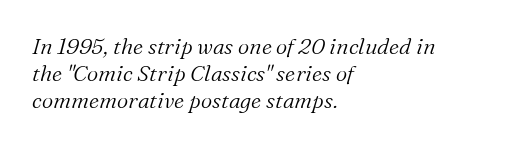
Q: Is the text bold? A: No.
Q: Is the text italic (slanted)? A: Yes, it leans right by about 16 degrees.
Q: Is the text underlined? A: No.
Q: How is the paragraph aligned? A: Left-aligned.
Q: Is the spacing between letters normal or unusually wide? A: Normal.
